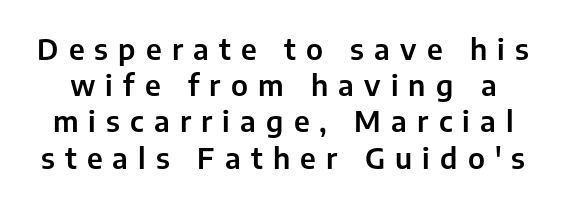
{"serif": "no", "italic": "no", "width": "normal", "stroke_contrast": "low", "x_height": "medium", "monospaced": "no", "underline": "no", "line_spacing": "normal", "line_spacing_ratio": 1.25, "letter_spacing": "wide", "letter_spacing_em": 0.35, "glyph_px": 29}
